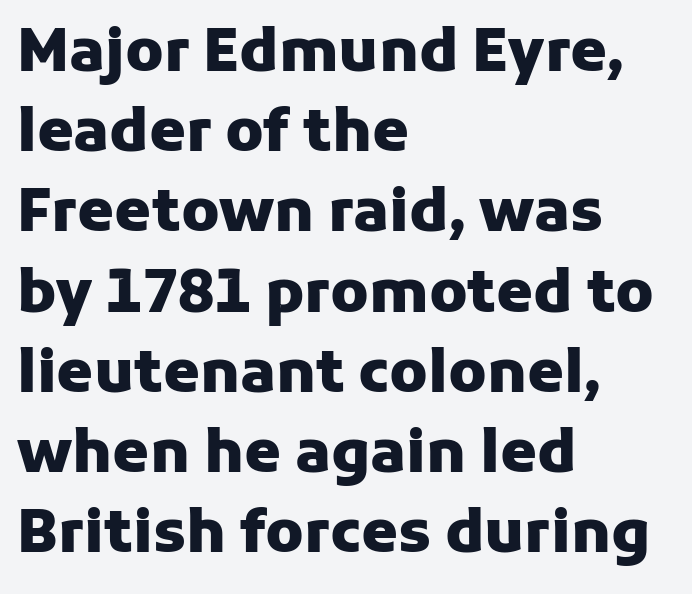
{"serif": "no", "italic": "no", "bold": "yes", "weight": "heavy", "width": "normal", "stroke_contrast": "low", "x_height": "medium", "monospaced": "no", "underline": "no", "align": "left", "line_spacing": "normal", "line_spacing_ratio": 1.36, "letter_spacing": "normal", "letter_spacing_em": 0.0, "glyph_px": 59}
